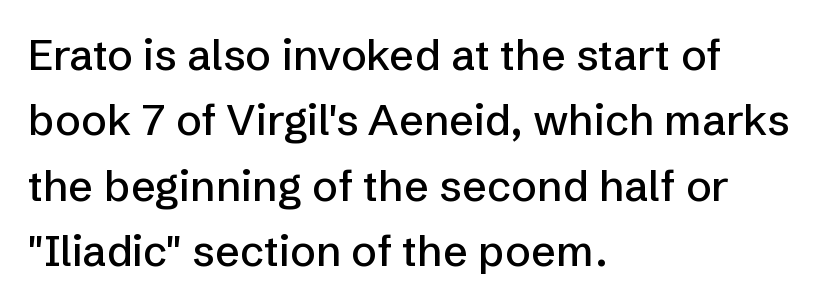
{"serif": "no", "italic": "no", "width": "normal", "stroke_contrast": "low", "x_height": "medium", "monospaced": "no", "underline": "no", "align": "left", "line_spacing": "normal", "line_spacing_ratio": 1.52, "letter_spacing": "normal", "letter_spacing_em": 0.0, "glyph_px": 43}
